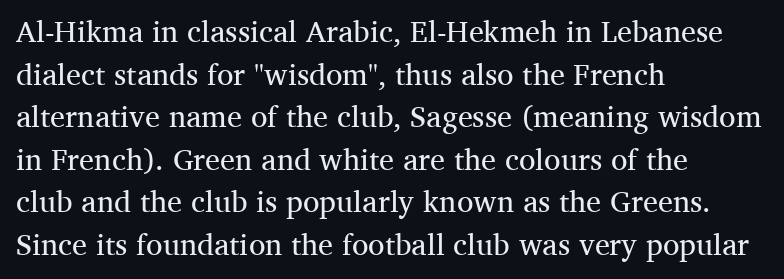
{"serif": "yes", "italic": "no", "bold": "no", "weight": "regular", "width": "normal", "stroke_contrast": "medium", "x_height": "medium", "monospaced": "no", "underline": "no", "align": "left", "line_spacing": "normal", "line_spacing_ratio": 1.42, "letter_spacing": "normal", "letter_spacing_em": 0.0, "glyph_px": 30}
